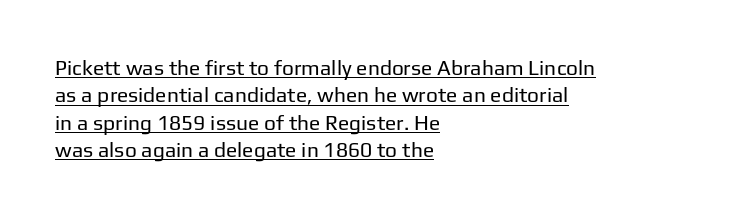
{"italic": "no", "bold": "no", "underline": "yes", "align": "left", "line_spacing": "normal", "line_spacing_ratio": 1.3, "letter_spacing": "normal", "letter_spacing_em": 0.0, "glyph_px": 21}
